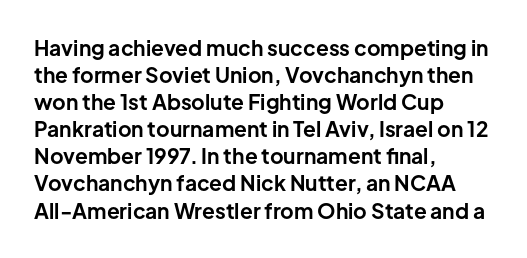
{"italic": "no", "bold": "yes", "underline": "no", "align": "left", "line_spacing": "normal", "line_spacing_ratio": 1.29, "letter_spacing": "normal", "letter_spacing_em": 0.0, "glyph_px": 21}
